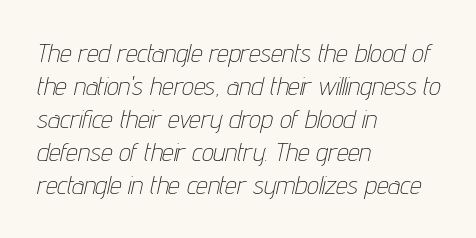
The image shows 26 px text type, italic (leaning right); set left-aligned, normal line spacing (1.27x), normal letter spacing, not underlined.
